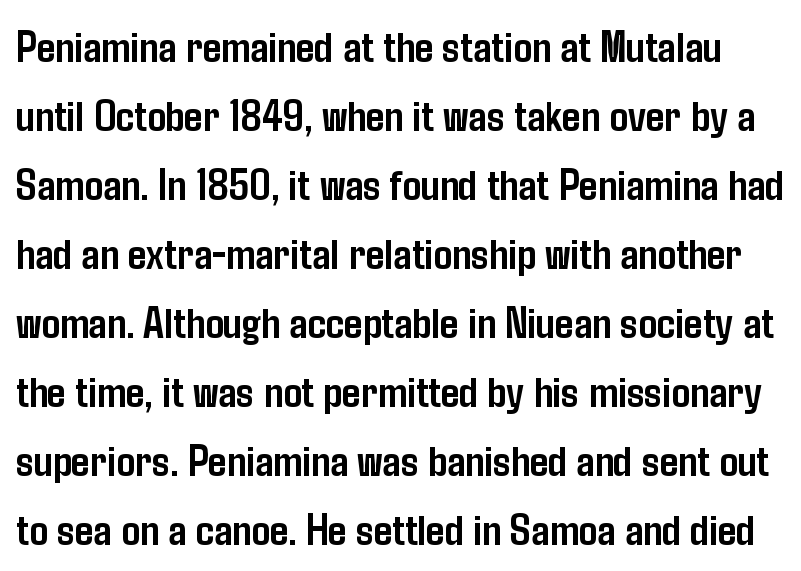
The letters are bold, with thick, heavy strokes. The lettering stays uniformly vertical, giving the passage a roman look. Think of a printed novel: that variable character pitch is what you see here. The foot of each line stays bare and open. Letterform terminals end flat and unadorned throughout the passage.
